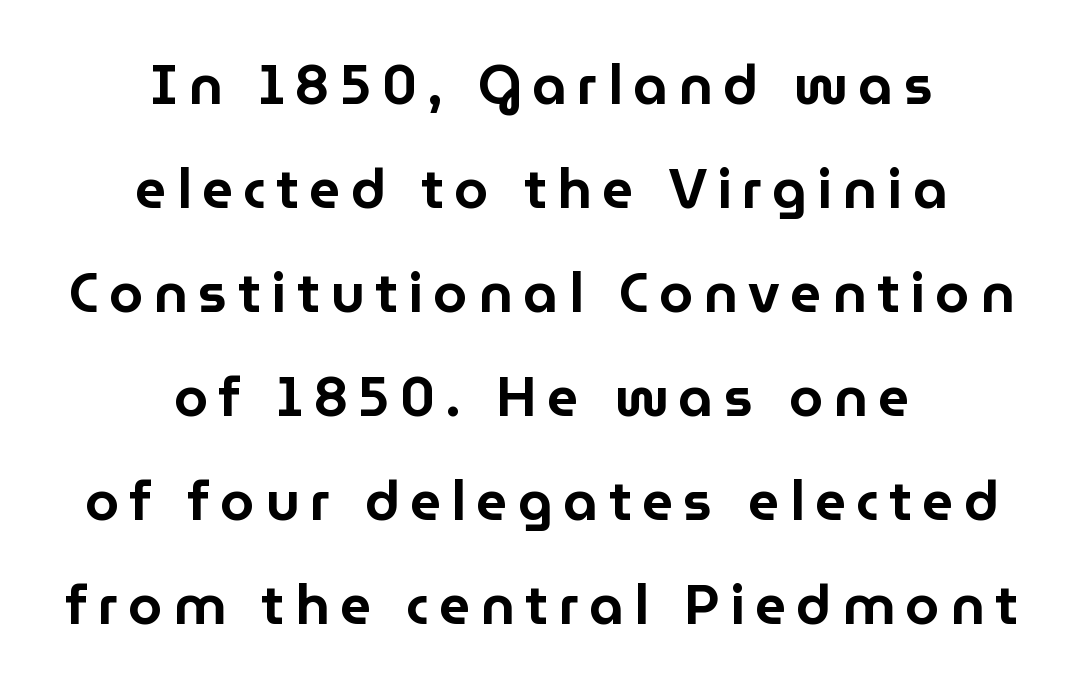
Looks like regular typesetting: each glyph gets only the width it needs. These lines are centered, leaving both edges ragged. The face used here is a sans, in the tradition of grotesques and geometrics. The space beneath each line is pristine and unruled.
